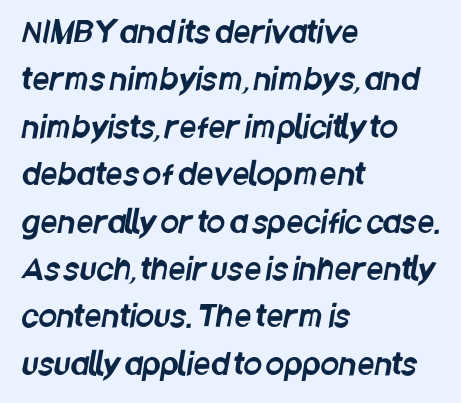
{"serif": "no", "width": "condensed", "stroke_contrast": "low", "x_height": "large", "monospaced": "no", "underline": "no", "align": "left", "line_spacing": "normal", "line_spacing_ratio": 1.58, "letter_spacing": "normal", "letter_spacing_em": 0.0, "glyph_px": 30}
